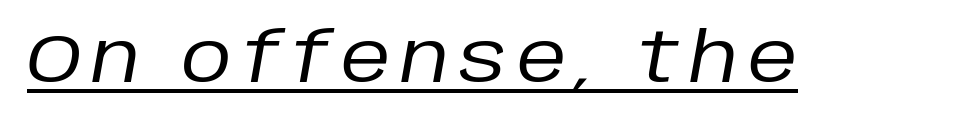
The glyphs are accompanied by a horizontal stroke just below them. Posture: slanted. The letterforms sit at book weight or below. These lines are rendered in a variable-pitch font.
